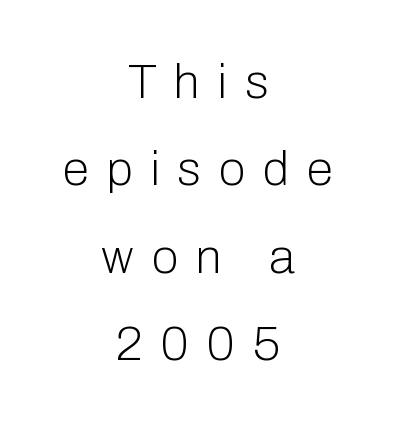
{"serif": "no", "italic": "no", "bold": "no", "weight": "light", "width": "normal", "stroke_contrast": "low", "x_height": "medium", "monospaced": "no", "underline": "no", "align": "center", "line_spacing_ratio": 1.82, "letter_spacing": "wide", "letter_spacing_em": 0.38, "glyph_px": 48}
